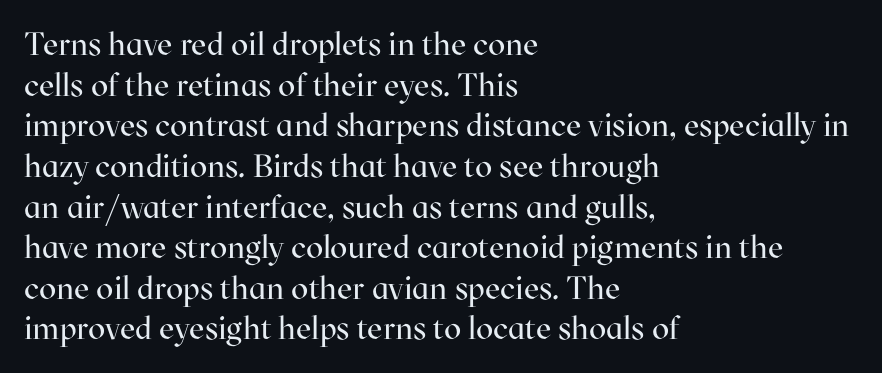
The image shows 32 px regular-weight serif type, upright; set left-aligned, normal line spacing (1.27x), normal letter spacing, not underlined; high stroke contrast and a medium x-height.
